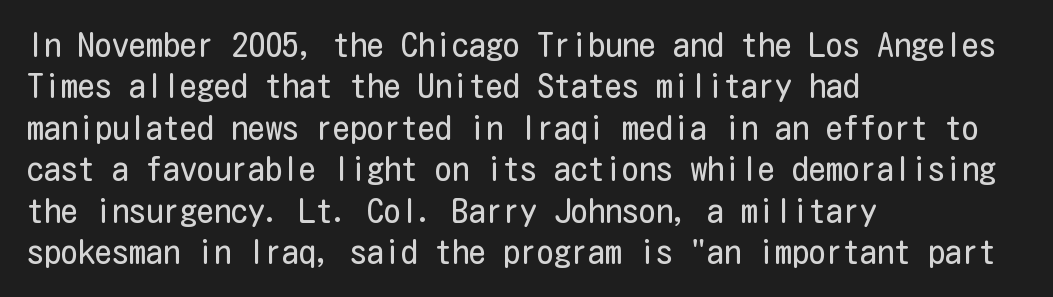
A typesetter would mark this as roman, not italic. Caption: multi-line text, flush left, ragged right. No extra ink here — the face is not bold. Observe the absence of serifs on each vertical stroke in this sample.
